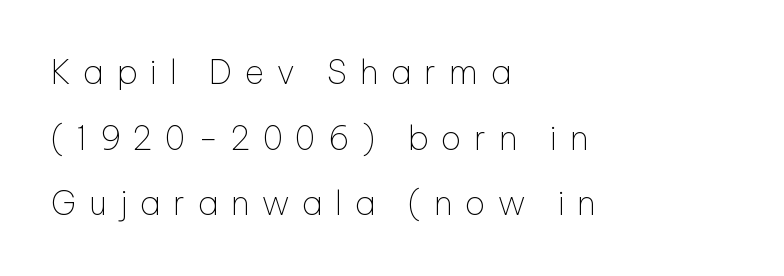
Q: Is the text bold? A: No.
Q: Is the text italic (slanted)? A: No, it is upright.
Q: Is the typeface a serif or a sans-serif typeface? A: Sans-serif.
Q: Is the text underlined? A: No.
Q: How is the paragraph aligned? A: Left-aligned.
Q: Is the spacing between letters normal or unusually wide? A: Unusually wide.
Q: Is the spacing between lines tight, normal or loose? A: Loose.
Q: Width (condensed, normal, or wide)? A: Normal.
Q: Stroke contrast? A: Low.
Q: x-height? A: Medium.
Q: Monospaced? A: No.
